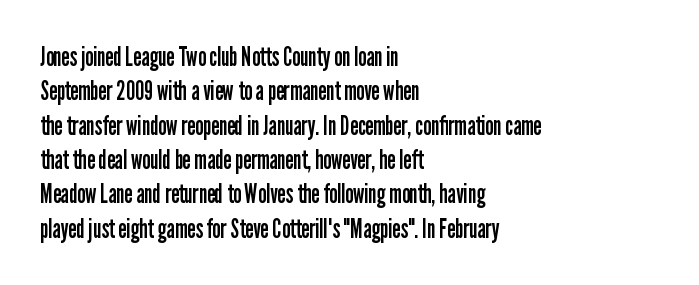
Leftover space on each line is placed entirely after the last word. Notice how the stems are strictly vertical — no italics here. The rendering uses a moderate line-height, typical for paragraphs. Underlining? Definitely not there. A light-to-regular cut is what we see here.
